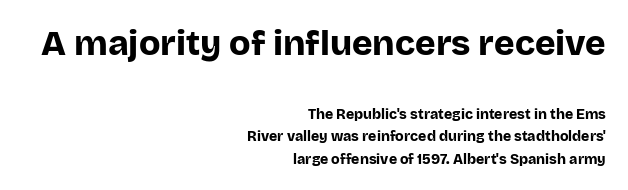
{"serif": "no", "italic": "no", "bold": "yes", "weight": "bold", "width": "normal", "stroke_contrast": "low", "x_height": "large", "monospaced": "no", "underline": "no", "align": "right", "line_spacing": "normal", "line_spacing_ratio": 1.58, "letter_spacing": "normal", "letter_spacing_em": 0.0, "larger_block": "first", "size_ratio": 2.5, "glyph_px": 35}
